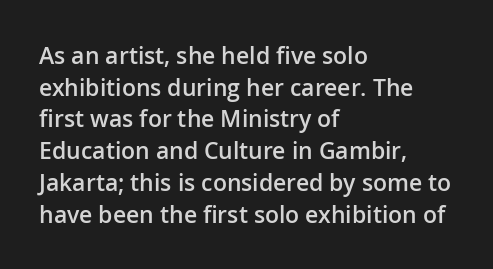
{"italic": "no", "bold": "semi", "underline": "no", "align": "left", "line_spacing": "normal", "line_spacing_ratio": 1.38, "letter_spacing": "normal", "letter_spacing_em": 0.0, "glyph_px": 23}
